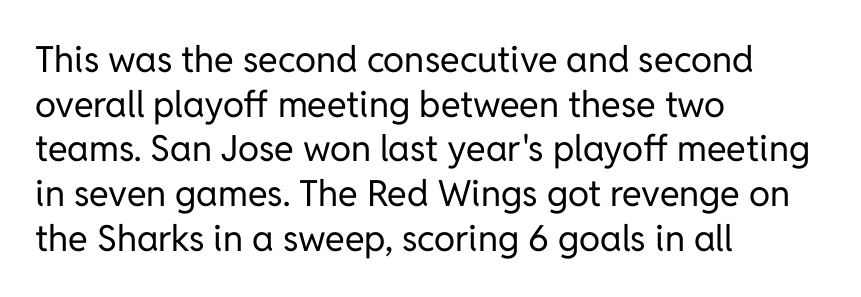
Q: Is the text bold? A: No.
Q: Is the text italic (slanted)? A: No, it is upright.
Q: Is the typeface a serif or a sans-serif typeface? A: Sans-serif.
Q: Is the text underlined? A: No.
Q: How is the paragraph aligned? A: Left-aligned.
Q: Is the spacing between letters normal or unusually wide? A: Normal.
Q: Width (condensed, normal, or wide)? A: Normal.
Q: Stroke contrast? A: Low.
Q: x-height? A: Medium.
Q: Monospaced? A: No.
